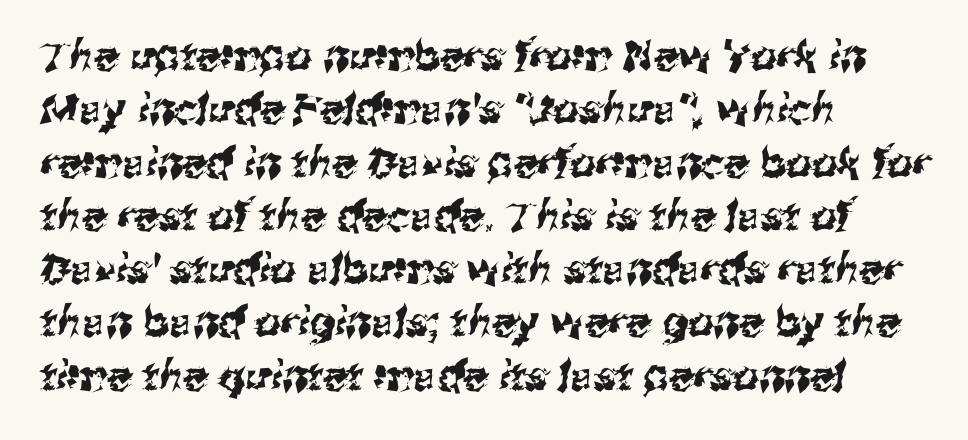
{"serif": "no", "width": "normal", "stroke_contrast": "medium", "x_height": "medium", "monospaced": "no", "underline": "no", "align": "left", "line_spacing": "normal", "line_spacing_ratio": 1.3, "letter_spacing": "normal", "letter_spacing_em": 0.0, "glyph_px": 41}
